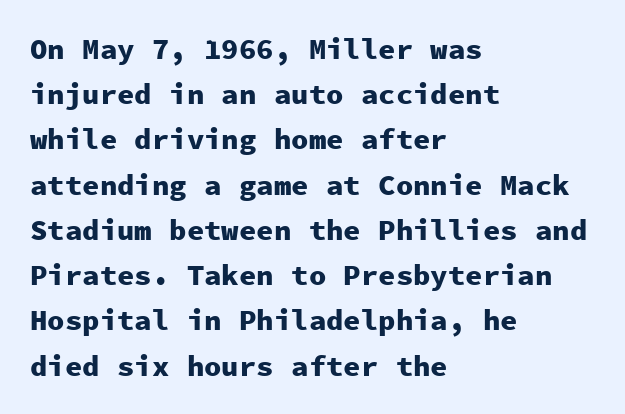
Q: Is the text bold? A: Yes.
Q: Is the text italic (slanted)? A: No, it is upright.
Q: Is the typeface a serif or a sans-serif typeface? A: Sans-serif.
Q: Is the text underlined? A: No.
Q: How is the paragraph aligned? A: Left-aligned.
Q: Is the spacing between letters normal or unusually wide? A: Normal.
Q: Is the spacing between lines tight, normal or loose? A: Normal.
Q: Width (condensed, normal, or wide)? A: Normal.
Q: Stroke contrast? A: Low.
Q: x-height? A: Medium.
Q: Monospaced? A: Yes.
